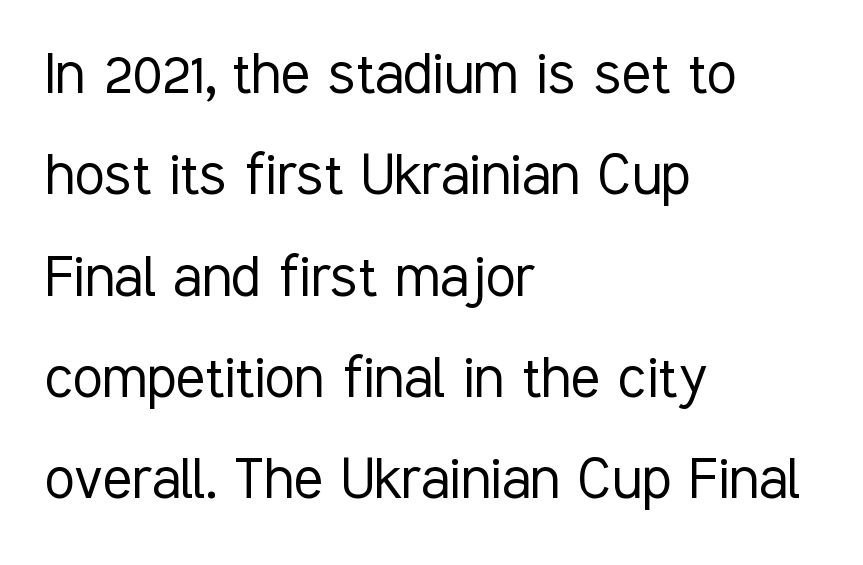
Q: Is the text bold? A: No.
Q: Is the text italic (slanted)? A: No, it is upright.
Q: Is the typeface a serif or a sans-serif typeface? A: Sans-serif.
Q: Is the text underlined? A: No.
Q: How is the paragraph aligned? A: Left-aligned.
Q: Is the spacing between letters normal or unusually wide? A: Normal.
Q: Is the spacing between lines tight, normal or loose? A: Normal.
Q: Width (condensed, normal, or wide)? A: Condensed.
Q: Stroke contrast? A: Low.
Q: x-height? A: Medium.
Q: Monospaced? A: No.
